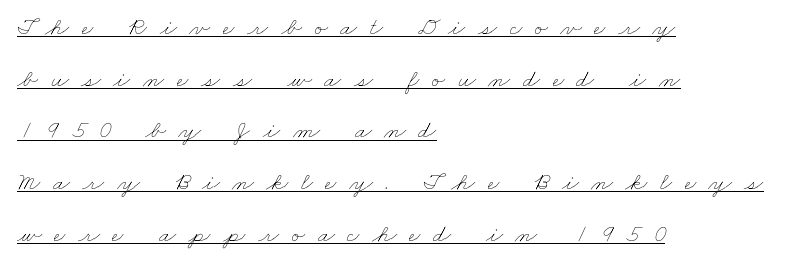
{"bold": "no", "underline": "yes", "align": "left", "line_spacing": "loose", "line_spacing_ratio": 2.07, "letter_spacing": "wide", "letter_spacing_em": 0.5, "glyph_px": 25}
